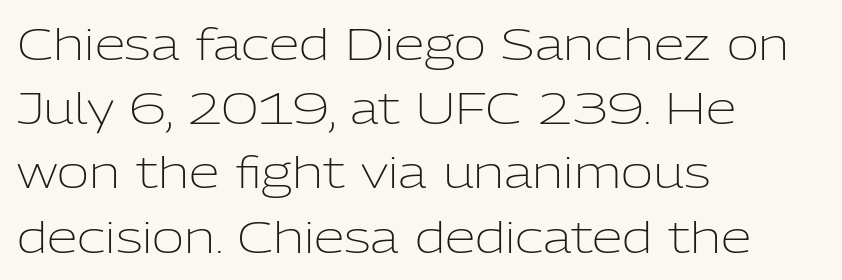
Q: Is the text bold? A: No.
Q: Is the text italic (slanted)? A: No, it is upright.
Q: Is the typeface a serif or a sans-serif typeface? A: Sans-serif.
Q: Is the text underlined? A: No.
Q: How is the paragraph aligned? A: Left-aligned.
Q: Is the spacing between letters normal or unusually wide? A: Normal.
Q: Is the spacing between lines tight, normal or loose? A: Normal.
Q: Width (condensed, normal, or wide)? A: Normal.
Q: Stroke contrast? A: Low.
Q: x-height? A: Medium.
Q: Monospaced? A: No.
